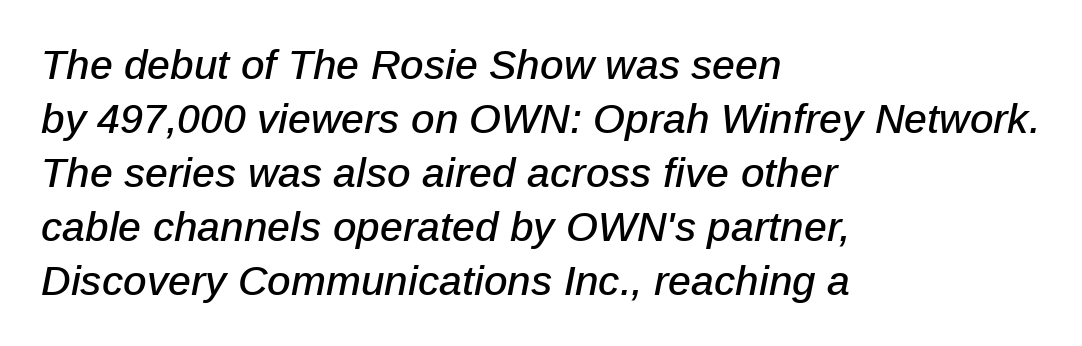
{"italic": "yes", "lean": "right", "slant_degrees": 12, "width": "normal", "stroke_contrast": "low", "x_height": "medium", "monospaced": "no", "underline": "no", "align": "left", "line_spacing": "normal", "line_spacing_ratio": 1.32, "letter_spacing": "normal", "letter_spacing_em": 0.0, "glyph_px": 41}
